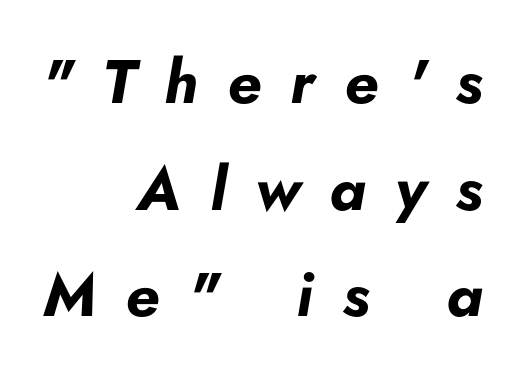
{"italic": "yes", "lean": "right", "slant_degrees": 5, "bold": "yes", "weight": "bold", "width": "normal", "stroke_contrast": "low", "x_height": "small", "monospaced": "no", "underline": "no", "align": "right", "line_spacing_ratio": 1.75, "letter_spacing": "wide", "letter_spacing_em": 0.48, "glyph_px": 61}
